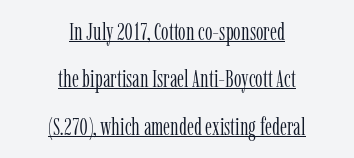
{"italic": "no", "bold": "no", "underline": "yes", "align": "center", "line_spacing": "loose", "line_spacing_ratio": 1.97, "letter_spacing": "normal", "letter_spacing_em": 0.0, "glyph_px": 24}
